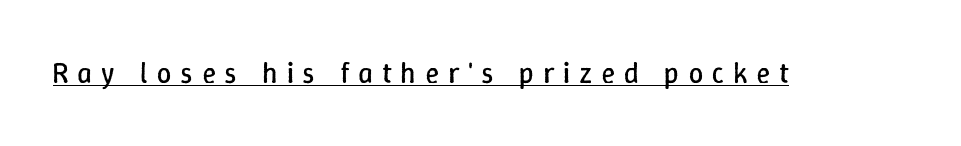
The rendering uses the underline text-decoration. Is the letter spacing exaggerated? Yes — the characters are pushed far apart. Is there any slant? The stems are plumb. Weight: in the light-to-regular range. Do the characters align in a grid? No, the font is proportional.
